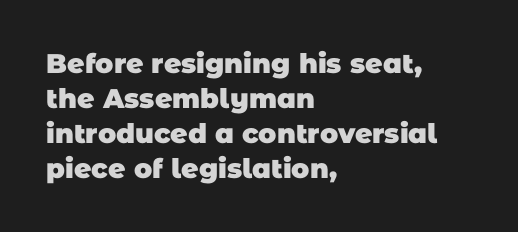
The image shows 27 px bold type; set left-aligned, normal line spacing (1.3x), normal letter spacing, not underlined.
